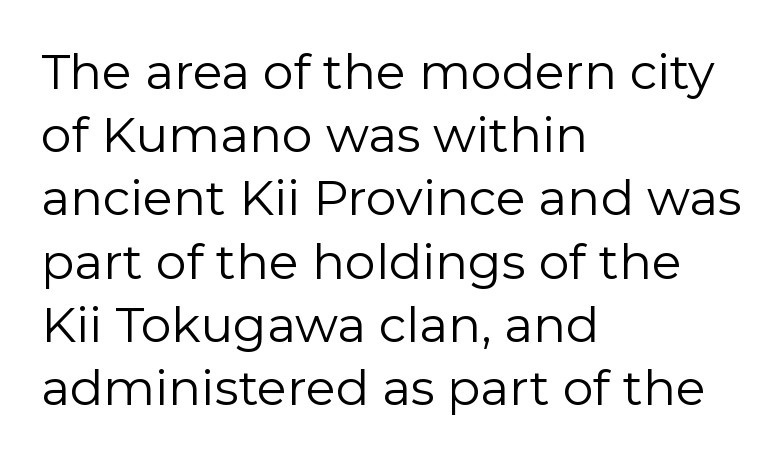
{"serif": "no", "italic": "no", "bold": "no", "weight": "regular", "width": "normal", "stroke_contrast": "low", "x_height": "medium", "monospaced": "no", "underline": "no", "align": "left", "line_spacing": "normal", "line_spacing_ratio": 1.29, "letter_spacing": "normal", "letter_spacing_em": 0.0, "glyph_px": 49}
